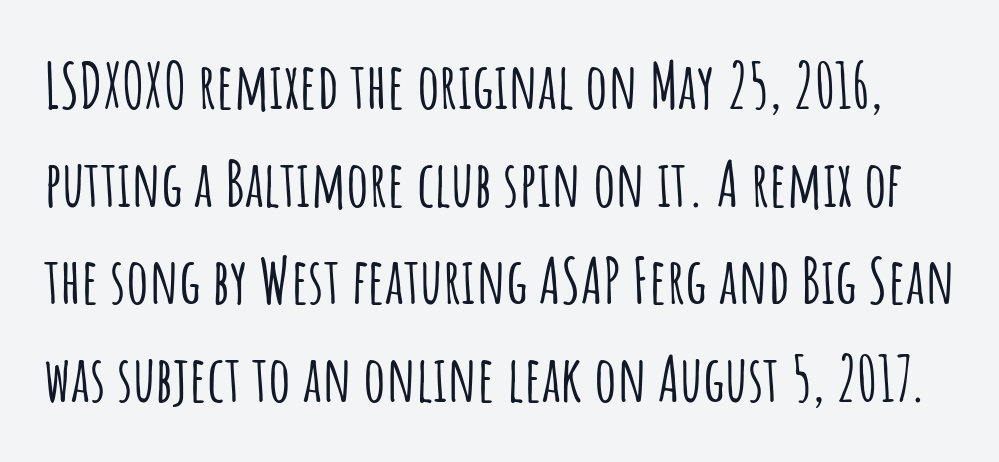
{"serif": "no", "italic": "no", "width": "condensed", "stroke_contrast": "low", "x_height": "large", "monospaced": "no", "underline": "no", "line_spacing": "normal", "line_spacing_ratio": 1.55, "letter_spacing": "normal", "letter_spacing_em": 0.0, "glyph_px": 63}
